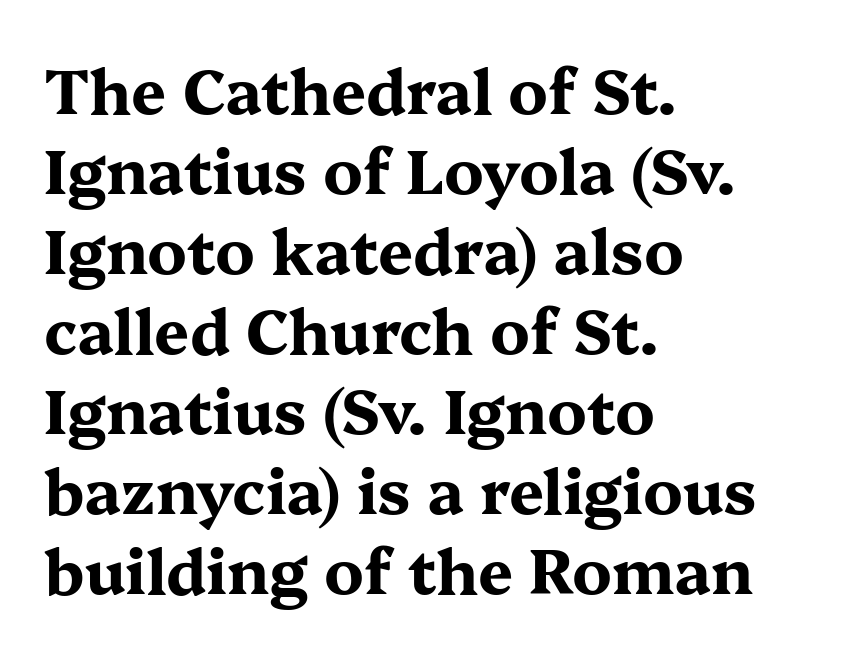
The lines sit at an ordinary, default distance from one another. One-word summary of the alignment: left. Here the designer chose a conventional face with non-uniform glyph widths. Decoration check: the copy has no underline. Italic: no, the glyphs are upright roman.
